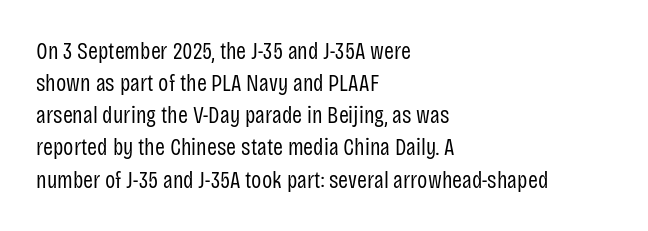
The strip under each line holds only bare page. You could call the tracking neutral — neither tight nor loose. Where is the straight margin? On the left. Upright lettering throughout. The weight tops out at a normal text grade.
